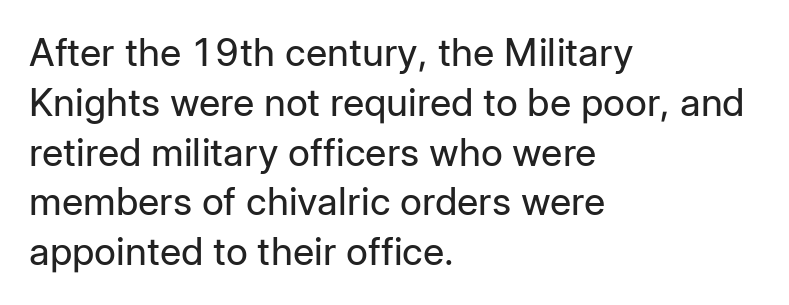
{"serif": "no", "italic": "no", "bold": "no", "weight": "regular", "width": "normal", "stroke_contrast": "low", "x_height": "medium", "monospaced": "no", "underline": "no", "align": "left", "line_spacing": "normal", "line_spacing_ratio": 1.31, "letter_spacing": "normal", "letter_spacing_em": 0.0, "glyph_px": 38}
